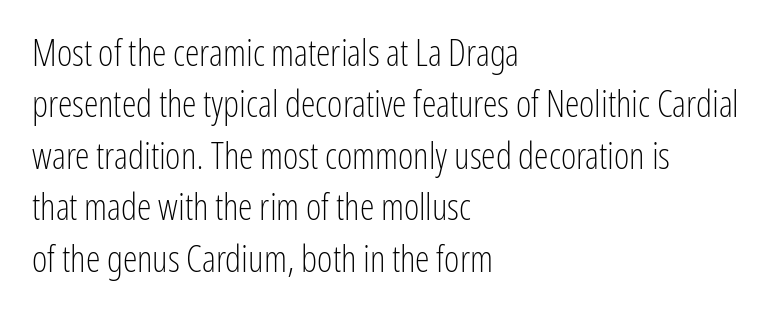
Q: Is the text bold? A: No.
Q: Is the text italic (slanted)? A: No, it is upright.
Q: Is the typeface a serif or a sans-serif typeface? A: Sans-serif.
Q: Is the text underlined? A: No.
Q: How is the paragraph aligned? A: Left-aligned.
Q: Is the spacing between letters normal or unusually wide? A: Normal.
Q: Is the spacing between lines tight, normal or loose? A: Normal.
Q: Width (condensed, normal, or wide)? A: Condensed.
Q: Stroke contrast? A: Low.
Q: x-height? A: Medium.
Q: Monospaced? A: No.
